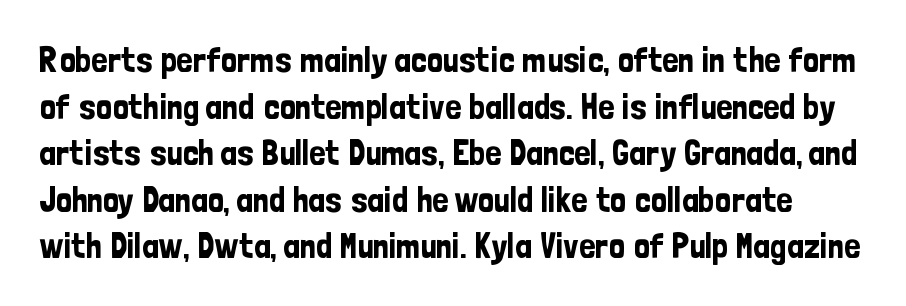
The designer left line spacing at the default. Letterform terminals end flat and unadorned throughout the passage. Default kerning and tracking; the words read as compact shapes. Style check: upright. The zone under the glyphs is completely vacant. The passage shown is typed in a proportional face where columns would drift.
